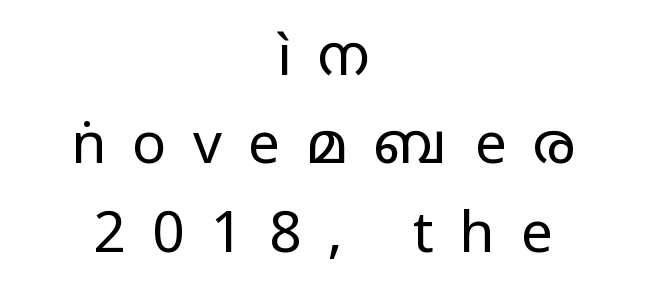
The image shows 57 px regular-weight, wide sans-serif type, upright; set centered, normal line spacing (1.55x), unusually wide letter spacing (+0.46 em), not underlined; low stroke contrast and a medium x-height.
